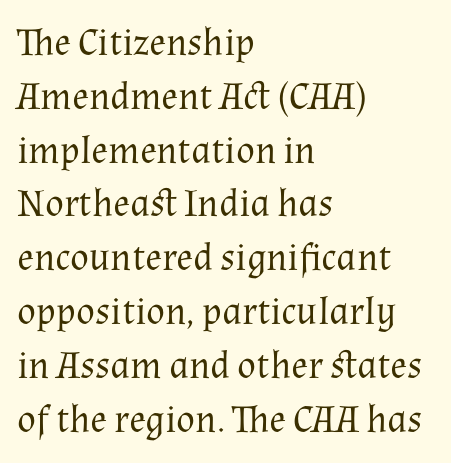
{"serif": "yes", "italic": "no", "bold": "no", "weight": "regular", "width": "normal", "stroke_contrast": "medium", "x_height": "medium", "monospaced": "no", "underline": "no", "align": "left", "line_spacing": "normal", "line_spacing_ratio": 1.38, "letter_spacing": "normal", "letter_spacing_em": 0.0, "glyph_px": 39}
